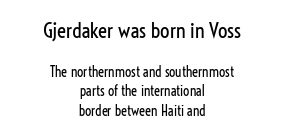
The foot of each line stays bare and open. Regarding leading, the lines here are spaced in the standard way. The specimen reads as upright at a glance. The composition opens big and finishes small. Nothing unusual about the tracking: characters are spaced as the font intends.
